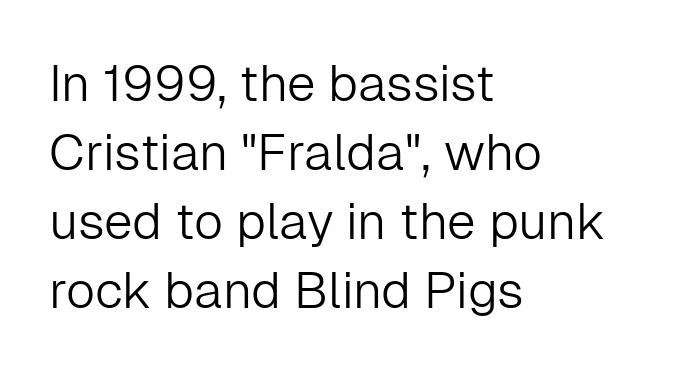
Q: Is the text bold? A: No.
Q: Is the text italic (slanted)? A: No, it is upright.
Q: Is the typeface a serif or a sans-serif typeface? A: Sans-serif.
Q: Is the text underlined? A: No.
Q: How is the paragraph aligned? A: Left-aligned.
Q: Is the spacing between letters normal or unusually wide? A: Normal.
Q: Is the spacing between lines tight, normal or loose? A: Normal.
Q: Width (condensed, normal, or wide)? A: Normal.
Q: Stroke contrast? A: Low.
Q: x-height? A: Medium.
Q: Monospaced? A: No.
